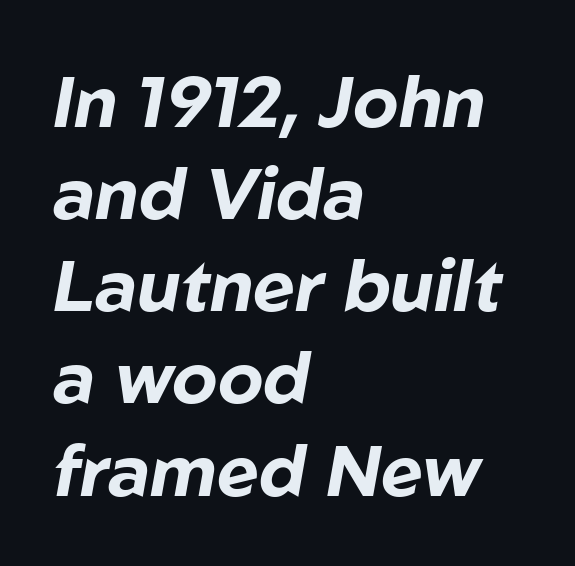
Q: Is the text bold? A: Yes.
Q: Is the text italic (slanted)? A: Yes, it leans right by about 10 degrees.
Q: Is the text underlined? A: No.
Q: How is the paragraph aligned? A: Left-aligned.
Q: Is the spacing between letters normal or unusually wide? A: Normal.
Q: Is the spacing between lines tight, normal or loose? A: Normal.
Q: Width (condensed, normal, or wide)? A: Normal.
Q: Stroke contrast? A: Low.
Q: x-height? A: Medium.
Q: Monospaced? A: No.
